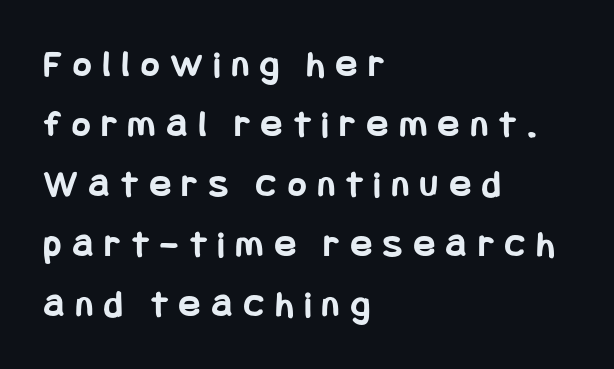
Q: Is the text bold? A: Yes.
Q: Is the text italic (slanted)? A: No, it is upright.
Q: Is the typeface a serif or a sans-serif typeface? A: Sans-serif.
Q: Is the text underlined? A: No.
Q: How is the paragraph aligned? A: Left-aligned.
Q: Is the spacing between letters normal or unusually wide? A: Unusually wide.
Q: Is the spacing between lines tight, normal or loose? A: Normal.
Q: Width (condensed, normal, or wide)? A: Condensed.
Q: Stroke contrast? A: Low.
Q: x-height? A: Large.
